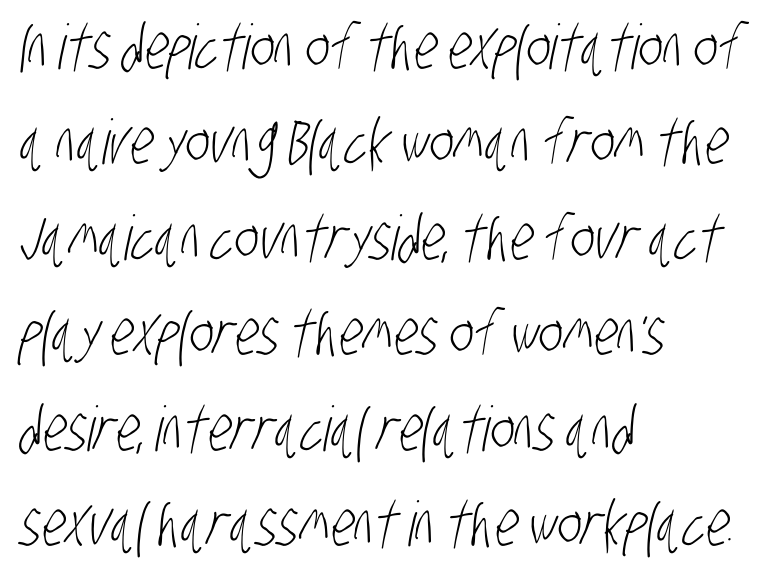
The image shows 62 px light, condensed sans-serif type; set left-aligned, normal line spacing (1.54x), normal letter spacing, not underlined; low stroke contrast and a large x-height.
